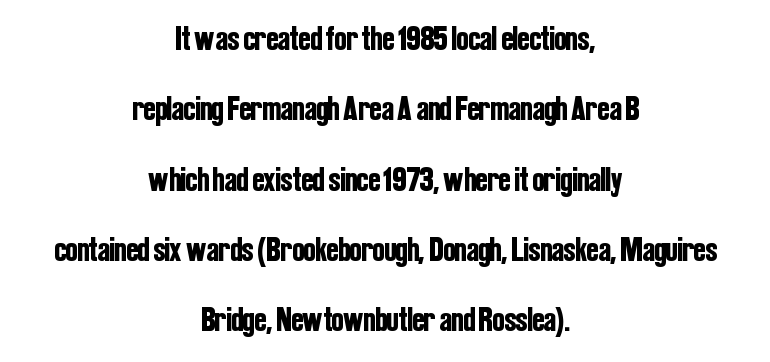
The image shows 35 px condensed sans-serif type, upright; set centered, loose line spacing (2.01x), normal letter spacing, not underlined; low stroke contrast and a medium x-height.
